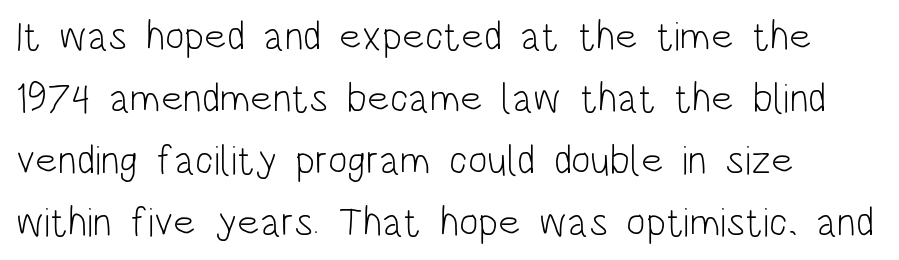
The image shows 41 px light, condensed sans-serif type, upright; set left-aligned, normal line spacing (1.51x), normal letter spacing, not underlined; low stroke contrast and a large x-height.
